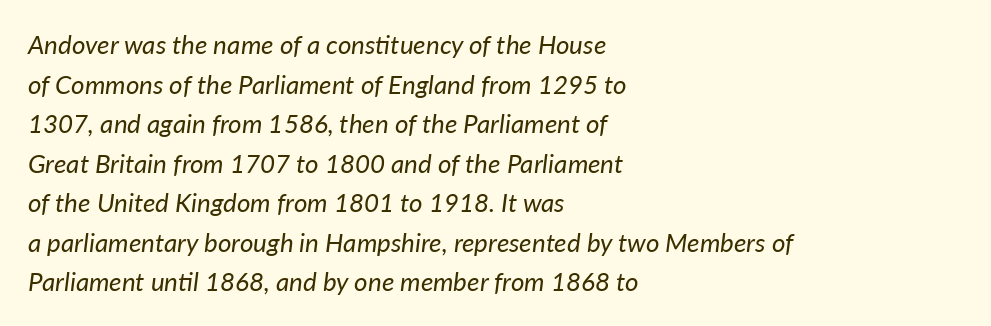
Q: Is the text bold? A: No.
Q: Is the text italic (slanted)? A: Yes, it leans right by about 7 degrees.
Q: Is the text underlined? A: No.
Q: How is the paragraph aligned? A: Left-aligned.
Q: Is the spacing between letters normal or unusually wide? A: Normal.
Q: Is the spacing between lines tight, normal or loose? A: Normal.
